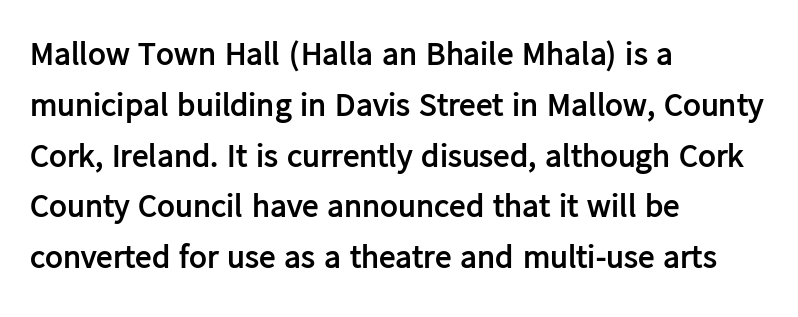
{"serif": "no", "italic": "no", "bold": "yes", "weight": "semibold", "width": "normal", "stroke_contrast": "low", "x_height": "medium", "monospaced": "no", "underline": "no", "align": "left", "line_spacing": "normal", "line_spacing_ratio": 1.54, "letter_spacing": "normal", "letter_spacing_em": 0.0, "glyph_px": 33}
